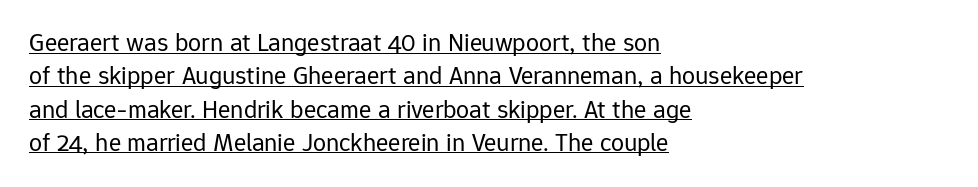
The image shows 26 px text type, upright; set left-aligned, normal line spacing (1.28x), normal letter spacing, underlined.
